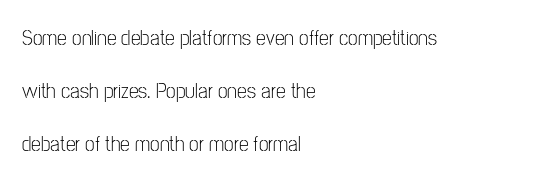
Q: Is the text bold? A: No.
Q: Is the text italic (slanted)? A: No, it is upright.
Q: Is the text underlined? A: No.
Q: How is the paragraph aligned? A: Left-aligned.
Q: Is the spacing between letters normal or unusually wide? A: Normal.
Q: Is the spacing between lines tight, normal or loose? A: Loose.
